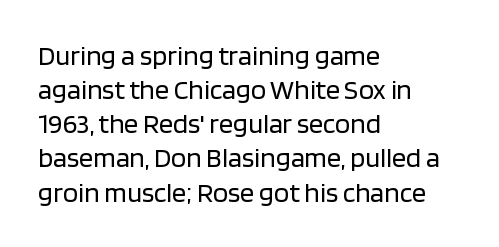
Q: Is the text bold? A: No.
Q: Is the text italic (slanted)? A: No, it is upright.
Q: Is the typeface a serif or a sans-serif typeface? A: Sans-serif.
Q: Is the text underlined? A: No.
Q: How is the paragraph aligned? A: Left-aligned.
Q: Is the spacing between letters normal or unusually wide? A: Normal.
Q: Width (condensed, normal, or wide)? A: Normal.
Q: Stroke contrast? A: Low.
Q: x-height? A: Large.
Q: Monospaced? A: No.
